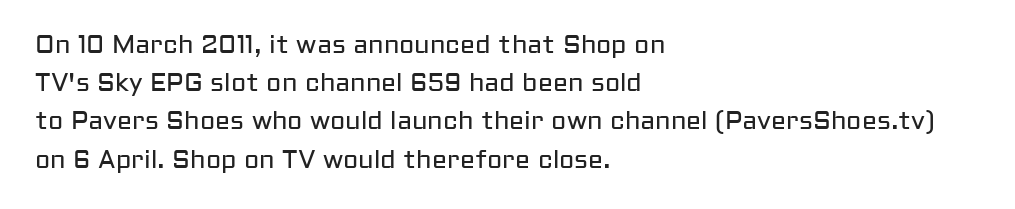
Q: Is the text bold? A: No.
Q: Is the text italic (slanted)? A: No, it is upright.
Q: Is the text underlined? A: No.
Q: How is the paragraph aligned? A: Left-aligned.
Q: Is the spacing between letters normal or unusually wide? A: Normal.
Q: Is the spacing between lines tight, normal or loose? A: Normal.
